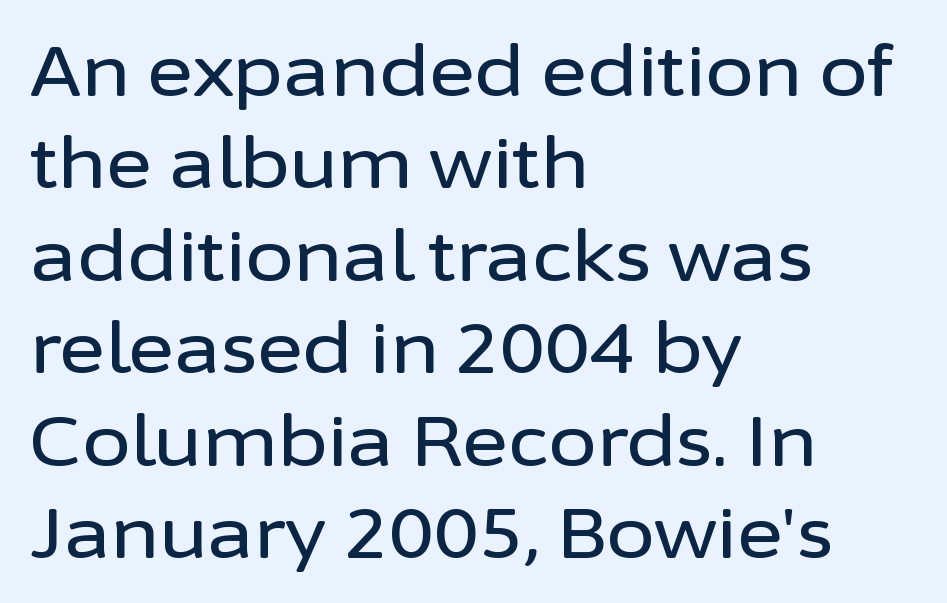
Caption: standard tracking, unaltered. Just letters on the line, the space beneath them empty. If you measured baseline to baseline, you'd find a middling distance. Left-aligned paragraph, ragged on the right. These lines were composed using upright roman letters.
